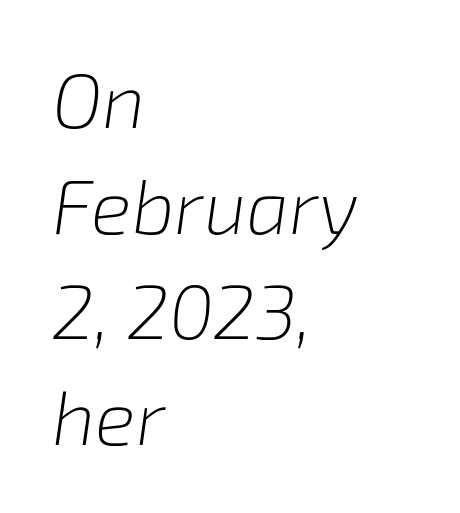
The space directly below the letters is spotless. Slanted lettering throughout. Think standard paragraph weight, or any step lighter than that. Typeset ragged right — the left edge is the straight one.
